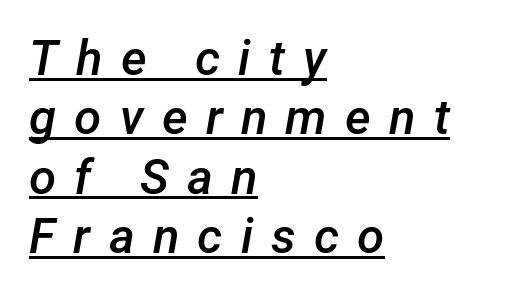
Q: Is the text bold? A: Semi-bold.
Q: Is the text italic (slanted)? A: Yes, it leans right by about 12 degrees.
Q: Is the text underlined? A: Yes.
Q: How is the paragraph aligned? A: Left-aligned.
Q: Is the spacing between letters normal or unusually wide? A: Unusually wide.
Q: Width (condensed, normal, or wide)? A: Normal.
Q: Stroke contrast? A: Low.
Q: x-height? A: Medium.
Q: Monospaced? A: No.
